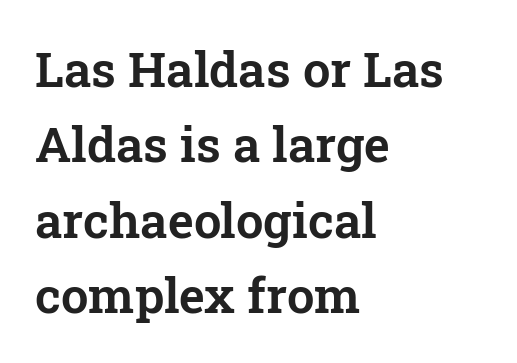
Q: Is the text italic (slanted)? A: No, it is upright.
Q: Is the typeface a serif or a sans-serif typeface? A: Serif.
Q: Is the text underlined? A: No.
Q: How is the paragraph aligned? A: Left-aligned.
Q: Is the spacing between letters normal or unusually wide? A: Normal.
Q: Is the spacing between lines tight, normal or loose? A: Normal.
Q: Width (condensed, normal, or wide)? A: Normal.
Q: Stroke contrast? A: Low.
Q: x-height? A: Medium.
Q: Monospaced? A: No.
